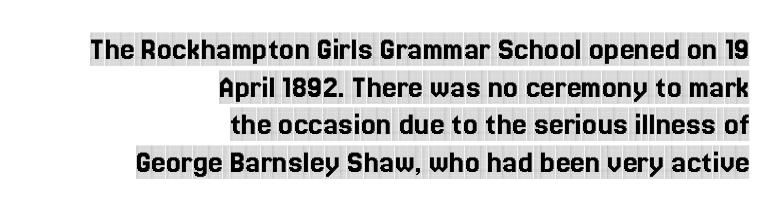
Q: Is the text italic (slanted)? A: No, it is upright.
Q: Is the typeface a serif or a sans-serif typeface? A: Serif.
Q: Is the text underlined? A: No.
Q: How is the paragraph aligned? A: Right-aligned.
Q: Is the spacing between letters normal or unusually wide? A: Normal.
Q: Is the spacing between lines tight, normal or loose? A: Tight.
Q: Width (condensed, normal, or wide)? A: Condensed.
Q: x-height? A: Large.
Q: Monospaced? A: No.
